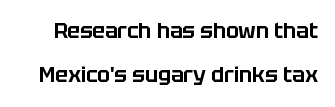
{"italic": "no", "underline": "no", "line_spacing": "loose", "line_spacing_ratio": 2.1, "letter_spacing": "normal", "letter_spacing_em": 0.0, "glyph_px": 21}
